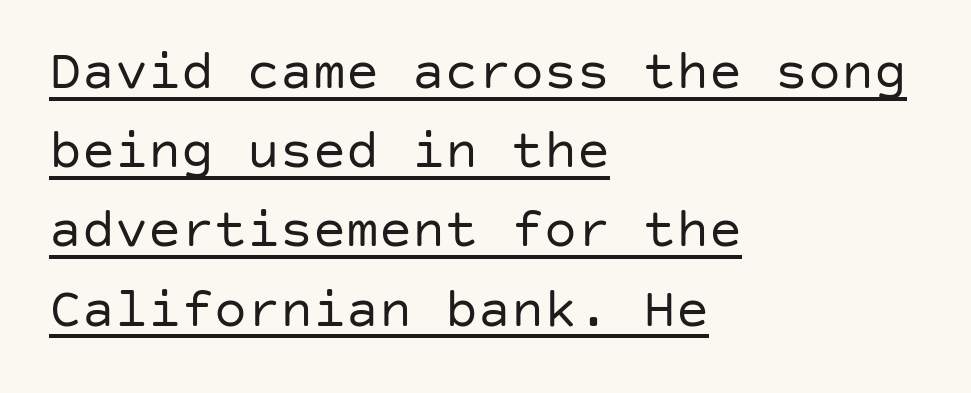
Casual observation: everything's shoved over to the left. Do the letters lean? They stand straight. Type style note: lacks serifs. Stroke thickness stays within the range of a standard reading face or lighter. Whoever set this chose a conventional vertical rhythm.
